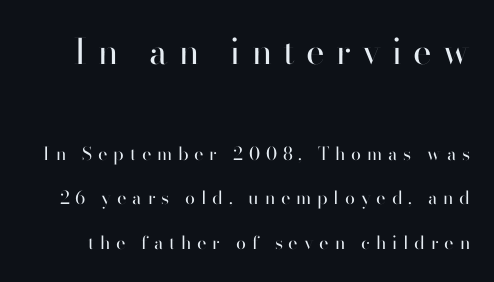
{"serif": "no", "italic": "no", "bold": "no", "weight": "regular", "width": "normal", "stroke_contrast": "high", "x_height": "small", "monospaced": "no", "underline": "no", "line_spacing": "loose", "line_spacing_ratio": 2.48, "letter_spacing": "wide", "letter_spacing_em": 0.32, "larger_block": "first", "size_ratio": 1.94, "glyph_px": 35}
